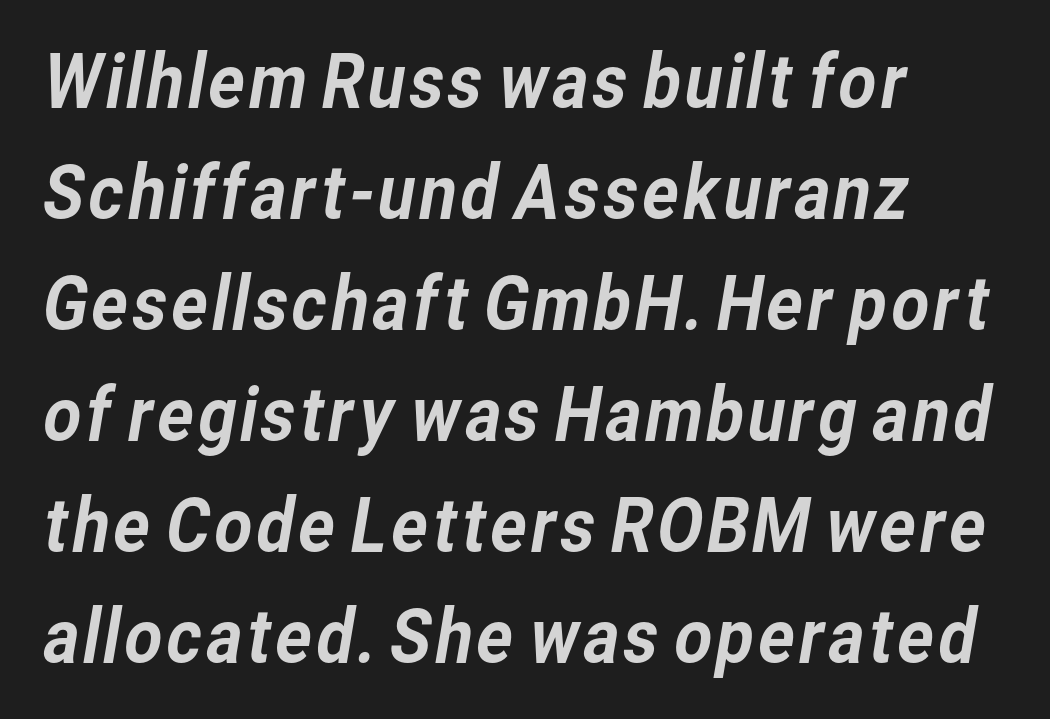
Q: Is the typeface a serif or a sans-serif typeface? A: Sans-serif.
Q: Is the text underlined? A: No.
Q: How is the paragraph aligned? A: Left-aligned.
Q: Is the spacing between letters normal or unusually wide? A: Normal.
Q: Is the spacing between lines tight, normal or loose? A: Normal.
Q: Width (condensed, normal, or wide)? A: Normal.
Q: Stroke contrast? A: Low.
Q: x-height? A: Medium.
Q: Monospaced? A: No.
